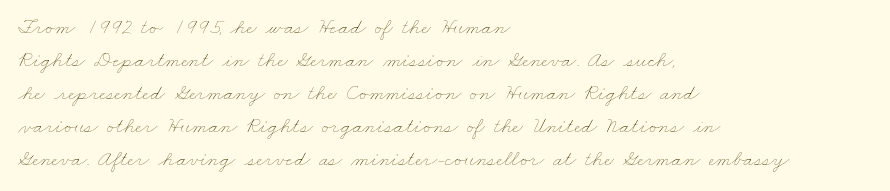
The image shows 22 px text type; set left-aligned, normal line spacing (1.5x), normal letter spacing, not underlined.
